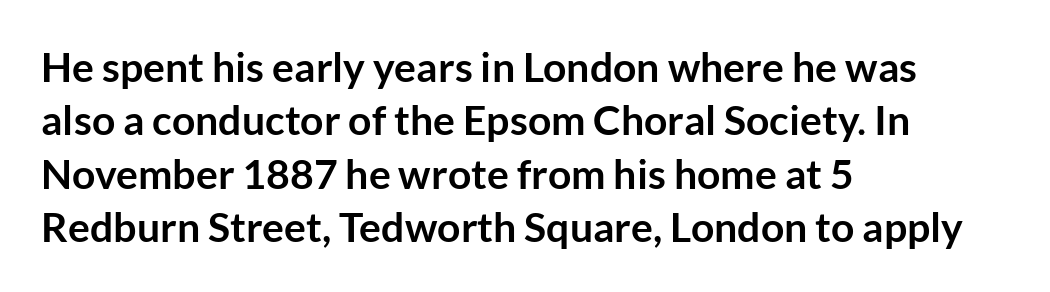
The typesetter chose a ragged-right arrangement here. I'd describe the lettering as bold — thick and assertive. Notice how descenders clear the ascenders below comfortably — that's standard leading. This sample uses a sans-serif face. Default kerning and tracking; the words read as compact shapes. Bare-footed words on every line.
